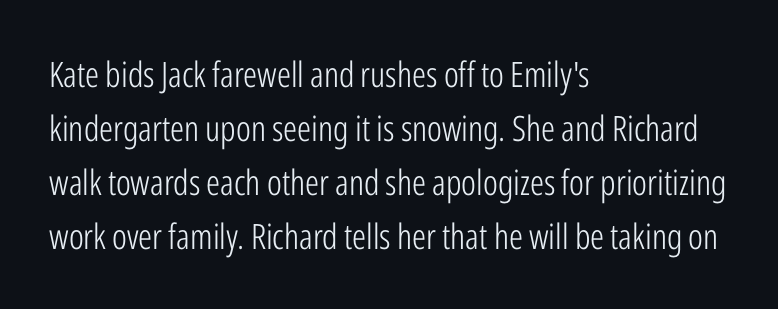
{"serif": "no", "italic": "no", "bold": "no", "weight": "light", "width": "condensed", "stroke_contrast": "low", "x_height": "medium", "monospaced": "no", "underline": "no", "align": "left", "line_spacing": "normal", "line_spacing_ratio": 1.54, "letter_spacing": "normal", "letter_spacing_em": 0.0, "glyph_px": 35}
